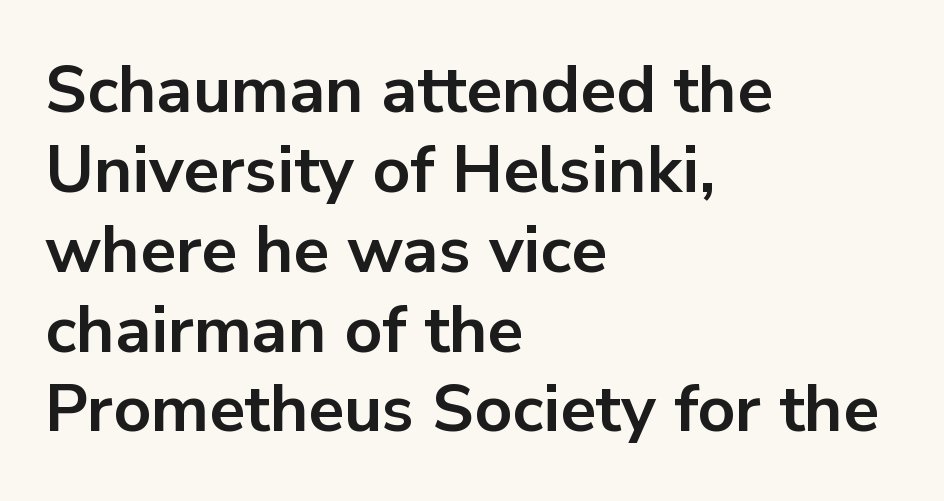
Q: Is the text bold? A: Yes.
Q: Is the text italic (slanted)? A: No, it is upright.
Q: Is the typeface a serif or a sans-serif typeface? A: Sans-serif.
Q: Is the text underlined? A: No.
Q: How is the paragraph aligned? A: Left-aligned.
Q: Is the spacing between letters normal or unusually wide? A: Normal.
Q: Width (condensed, normal, or wide)? A: Normal.
Q: Stroke contrast? A: Low.
Q: x-height? A: Medium.
Q: Monospaced? A: No.
